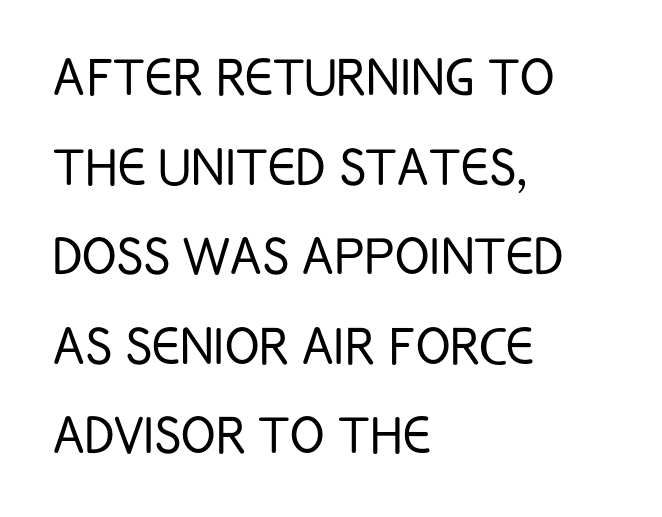
Q: Is the text bold? A: No.
Q: Is the text italic (slanted)? A: No, it is upright.
Q: Is the typeface a serif or a sans-serif typeface? A: Sans-serif.
Q: Is the text underlined? A: No.
Q: How is the paragraph aligned? A: Left-aligned.
Q: Is the spacing between letters normal or unusually wide? A: Normal.
Q: Is the spacing between lines tight, normal or loose? A: Normal.
Q: Width (condensed, normal, or wide)? A: Condensed.
Q: Stroke contrast? A: Low.
Q: x-height? A: Large.
Q: Monospaced? A: No.
